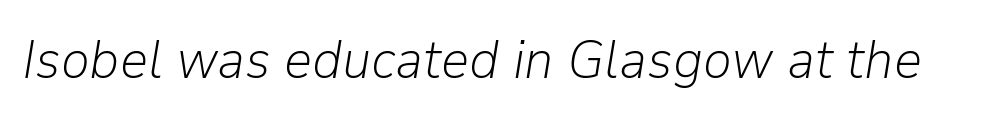
{"italic": "yes", "lean": "right", "slant_degrees": 9, "bold": "no", "weight": "light", "width": "normal", "stroke_contrast": "low", "x_height": "medium", "monospaced": "no", "underline": "no", "letter_spacing": "normal", "letter_spacing_em": 0.0, "glyph_px": 55}
